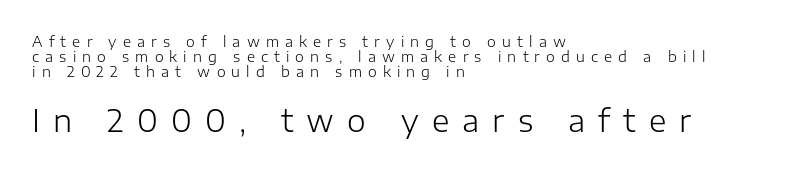
{"serif": "no", "italic": "no", "bold": "no", "weight": "light", "width": "normal", "stroke_contrast": "low", "x_height": "medium", "monospaced": "no", "underline": "no", "align": "left", "line_spacing": "tight", "line_spacing_ratio": 1.07, "letter_spacing": "wide", "letter_spacing_em": 0.44, "larger_block": "second", "size_ratio": 2.14, "glyph_px": 30}
